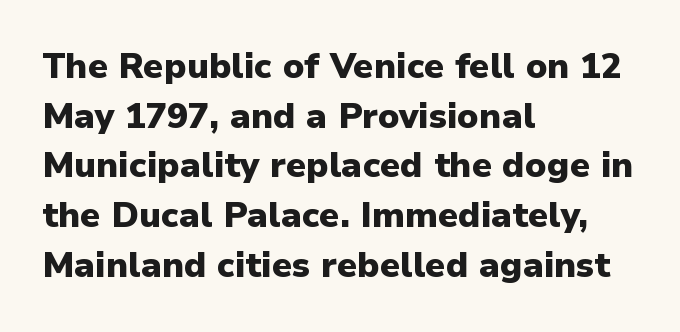
Q: Is the text bold? A: Yes.
Q: Is the text italic (slanted)? A: No, it is upright.
Q: Is the typeface a serif or a sans-serif typeface? A: Sans-serif.
Q: Is the text underlined? A: No.
Q: How is the paragraph aligned? A: Left-aligned.
Q: Is the spacing between letters normal or unusually wide? A: Normal.
Q: Is the spacing between lines tight, normal or loose? A: Normal.
Q: Width (condensed, normal, or wide)? A: Normal.
Q: Stroke contrast? A: Low.
Q: x-height? A: Medium.
Q: Monospaced? A: No.
